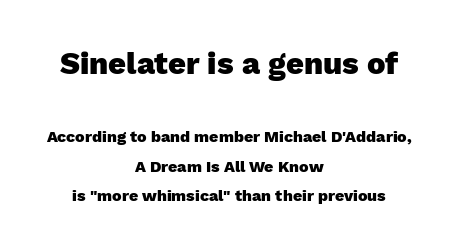
Q: Is the text bold? A: Yes.
Q: Is the text italic (slanted)? A: No, it is upright.
Q: Is the typeface a serif or a sans-serif typeface? A: Sans-serif.
Q: Is the text underlined? A: No.
Q: How is the paragraph aligned? A: Centered.
Q: Is the spacing between letters normal or unusually wide? A: Normal.
Q: Which block of text is set in a larger size, the first (top) or the second (bottom)? A: The first (top) one.
Q: Width (condensed, normal, or wide)? A: Normal.
Q: Stroke contrast? A: Low.
Q: x-height? A: Medium.
Q: Monospaced? A: No.
